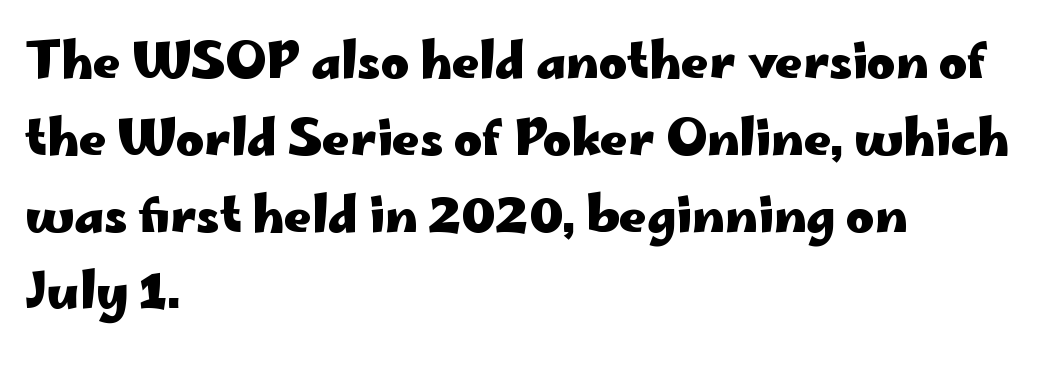
The image shows 48 px heavy, wide sans-serif type, upright; set left-aligned, normal line spacing (1.6x), normal letter spacing, not underlined; low stroke contrast and a small x-height.
